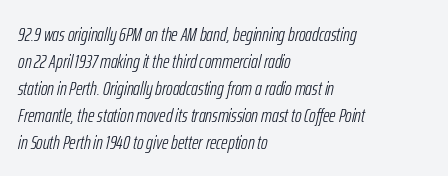
Q: Is the text bold? A: No.
Q: Is the text italic (slanted)? A: Yes, it leans right by about 12 degrees.
Q: Is the text underlined? A: No.
Q: How is the paragraph aligned? A: Left-aligned.
Q: Is the spacing between letters normal or unusually wide? A: Normal.
Q: Is the spacing between lines tight, normal or loose? A: Normal.
